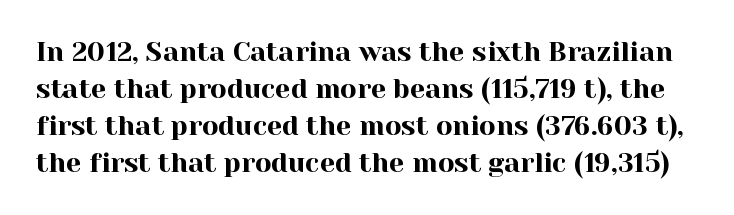
{"italic": "no", "underline": "no", "line_spacing": "normal", "line_spacing_ratio": 1.37, "letter_spacing": "normal", "letter_spacing_em": 0.0, "glyph_px": 27}
